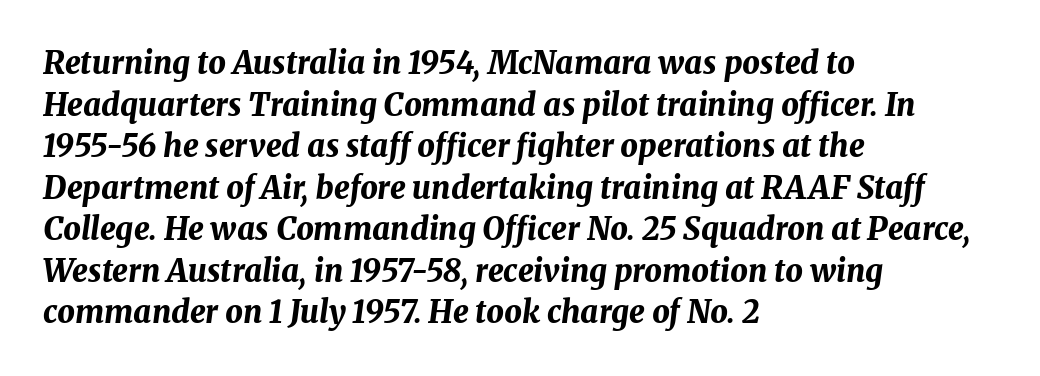
{"italic": "yes", "lean": "right", "slant_degrees": 8, "bold": "yes", "weight": "bold", "width": "normal", "stroke_contrast": "medium", "x_height": "medium", "monospaced": "no", "underline": "no", "align": "left", "line_spacing": "normal", "line_spacing_ratio": 1.34, "letter_spacing": "normal", "letter_spacing_em": 0.0, "glyph_px": 31}
